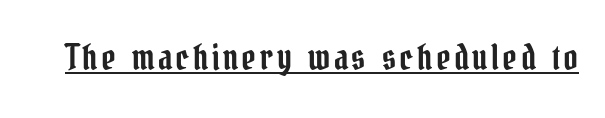
The image shows 35 px condensed serif type, upright; set underlined; low stroke contrast and a medium x-height.
